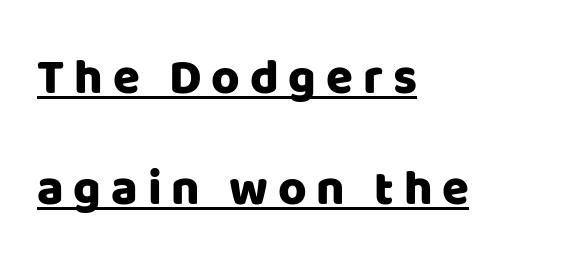
Q: Is the text italic (slanted)? A: No, it is upright.
Q: Is the typeface a serif or a sans-serif typeface? A: Sans-serif.
Q: Is the text underlined? A: Yes.
Q: How is the paragraph aligned? A: Left-aligned.
Q: Is the spacing between letters normal or unusually wide? A: Unusually wide.
Q: Is the spacing between lines tight, normal or loose? A: Loose.
Q: Width (condensed, normal, or wide)? A: Normal.
Q: Stroke contrast? A: Low.
Q: x-height? A: Large.
Q: Monospaced? A: No.
